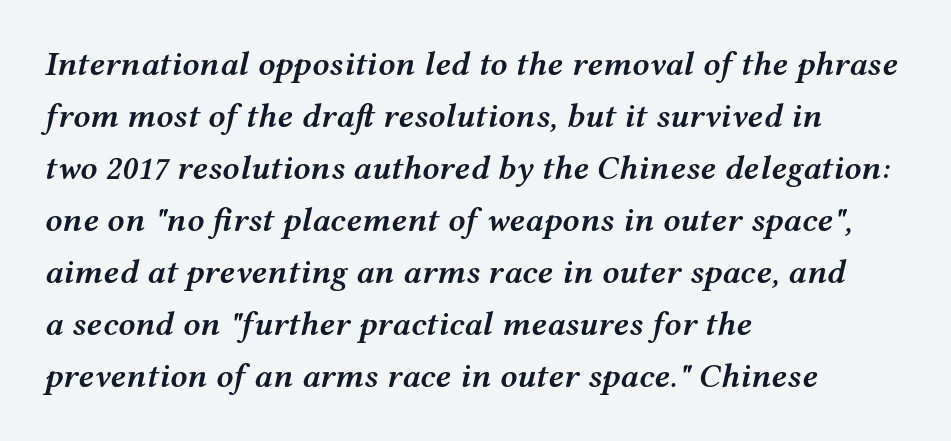
Every letter is mildly thick-stroked: semibold rather than bold. A student would call this left alignment; a typographer would say flush left, rag right. Italic: yes, the glyphs are oblique. The passage shown stacks its lines at a standard gap. Tracking value appears to be zero — textbook default spacing. No word sits above an underline.
